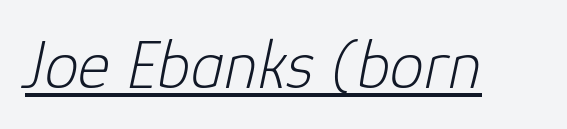
{"italic": "yes", "lean": "right", "slant_degrees": 12, "bold": "no", "weight": "light", "width": "normal", "stroke_contrast": "low", "x_height": "medium", "monospaced": "no", "underline": "yes", "letter_spacing": "normal", "letter_spacing_em": 0.0, "glyph_px": 69}
